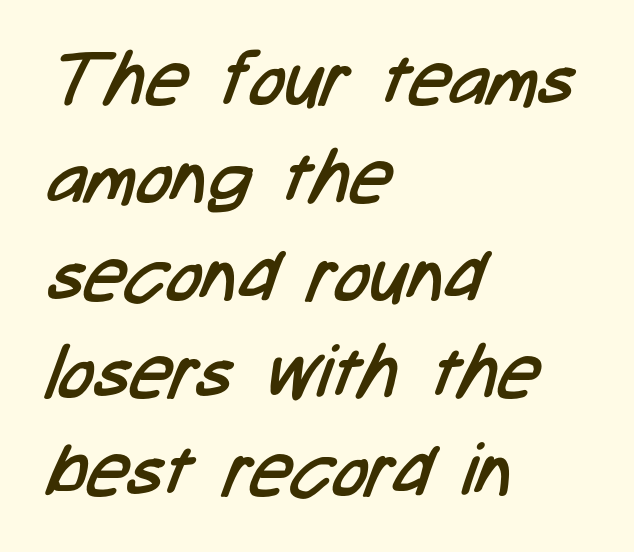
Q: Is the text bold? A: No.
Q: Is the typeface a serif or a sans-serif typeface? A: Sans-serif.
Q: Is the text underlined? A: No.
Q: How is the paragraph aligned? A: Left-aligned.
Q: Is the spacing between letters normal or unusually wide? A: Normal.
Q: Is the spacing between lines tight, normal or loose? A: Normal.
Q: Width (condensed, normal, or wide)? A: Condensed.
Q: Stroke contrast? A: Low.
Q: x-height? A: Medium.
Q: Monospaced? A: No.
